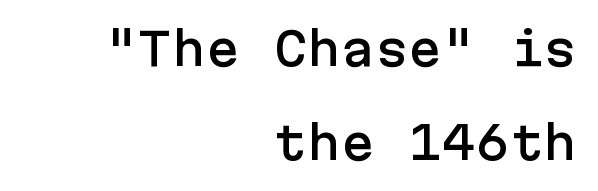
The image shows 45 px sans-serif type, upright; set right-aligned, loose line spacing (2.09x), normal letter spacing, not underlined; low stroke contrast and a medium x-height.
